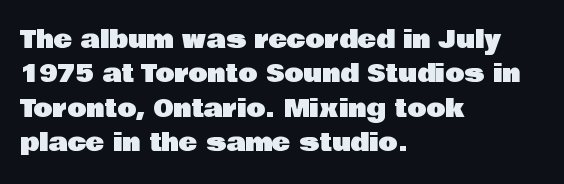
The image shows 25 px text type, upright; set left-aligned, normal line spacing (1.38x), normal letter spacing, not underlined.
